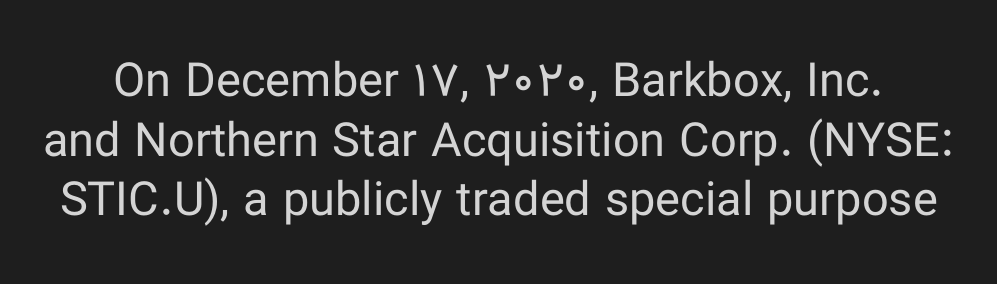
Baseline-to-baseline distance is the conventional proportion of letter height. Grotesque or geometric, the face here clearly has no serifs. Nothing heavy about these letters — not bold at all. The letters advance in unequal steps, a hallmark of proportional type.
